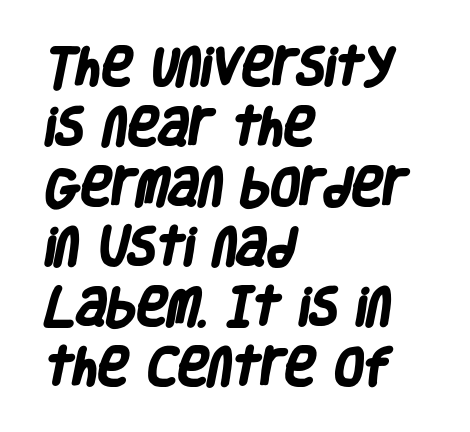
The image shows 42 px heavy, condensed sans-serif type; set left-aligned, normal line spacing (1.43x), normal letter spacing, not underlined; low stroke contrast and a large x-height.
